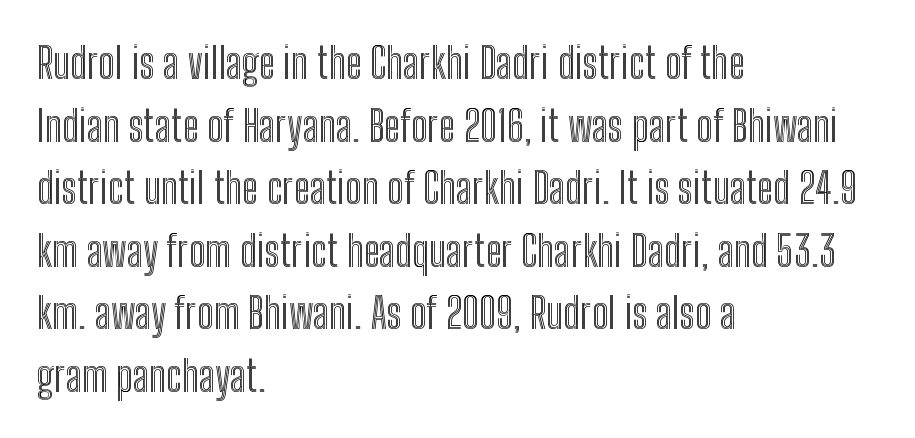
{"italic": "no", "width": "condensed", "x_height": "medium", "monospaced": "no", "underline": "no", "align": "left", "line_spacing": "normal", "line_spacing_ratio": 1.49, "letter_spacing": "normal", "letter_spacing_em": 0.0, "glyph_px": 42}
